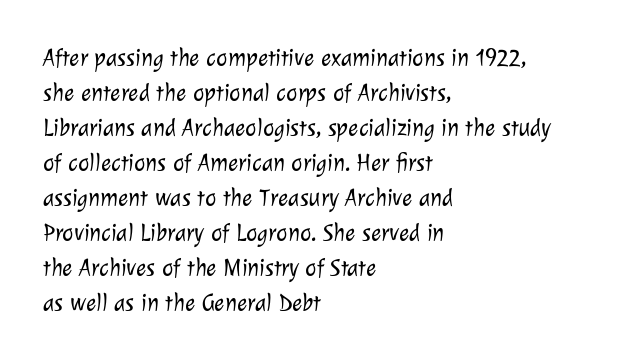
{"bold": "no", "underline": "no", "align": "left", "line_spacing": "normal", "line_spacing_ratio": 1.46, "letter_spacing": "normal", "letter_spacing_em": 0.0, "glyph_px": 24}
